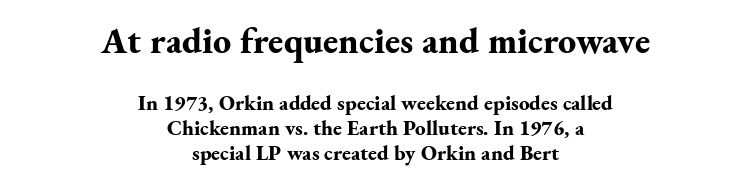
Q: Is the text bold? A: Yes.
Q: Is the text italic (slanted)? A: No, it is upright.
Q: Is the typeface a serif or a sans-serif typeface? A: Serif.
Q: Is the text underlined? A: No.
Q: How is the paragraph aligned? A: Centered.
Q: Is the spacing between letters normal or unusually wide? A: Normal.
Q: Which block of text is set in a larger size, the first (top) or the second (bottom)? A: The first (top) one.
Q: Width (condensed, normal, or wide)? A: Normal.
Q: Stroke contrast? A: Medium.
Q: x-height? A: Small.
Q: Monospaced? A: No.
